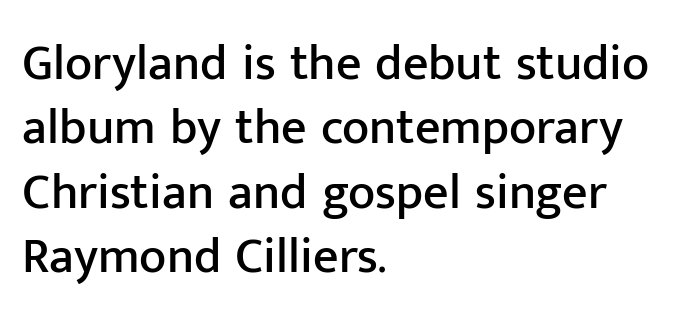
The image shows 50 px sans-serif type, upright; set left-aligned, normal line spacing (1.29x), normal letter spacing, not underlined; low stroke contrast and a medium x-height.
